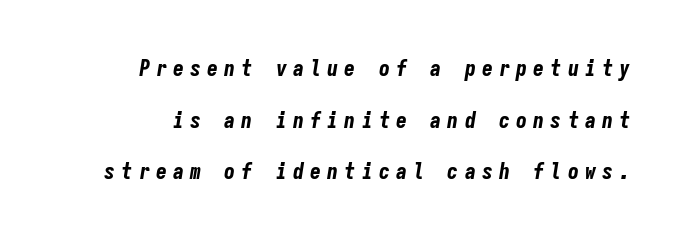
Q: Is the text bold? A: Yes.
Q: Is the text italic (slanted)? A: Yes, it leans right by about 9 degrees.
Q: Is the text underlined? A: No.
Q: Is the spacing between letters normal or unusually wide? A: Unusually wide.
Q: Is the spacing between lines tight, normal or loose? A: Loose.
